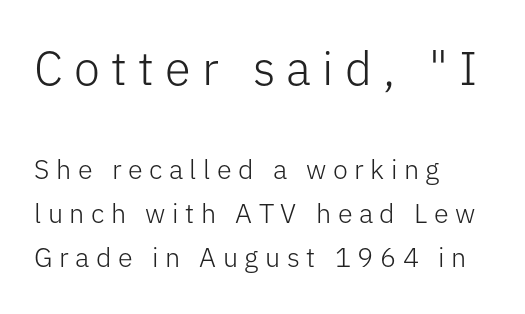
The image shows 47 px light sans-serif type, upright; set left-aligned, normal line spacing (1.64x), unusually wide letter spacing (+0.24 em), not underlined; the first (top) block is 1.74x larger; low stroke contrast and a medium x-height.
